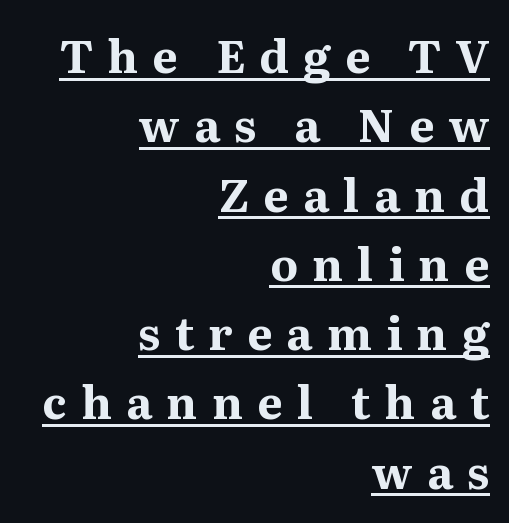
Q: Is the text bold? A: Yes.
Q: Is the text italic (slanted)? A: No, it is upright.
Q: Is the typeface a serif or a sans-serif typeface? A: Serif.
Q: Is the text underlined? A: Yes.
Q: How is the paragraph aligned? A: Right-aligned.
Q: Is the spacing between letters normal or unusually wide? A: Unusually wide.
Q: Is the spacing between lines tight, normal or loose? A: Normal.
Q: Width (condensed, normal, or wide)? A: Normal.
Q: Stroke contrast? A: Medium.
Q: x-height? A: Medium.
Q: Monospaced? A: No.
